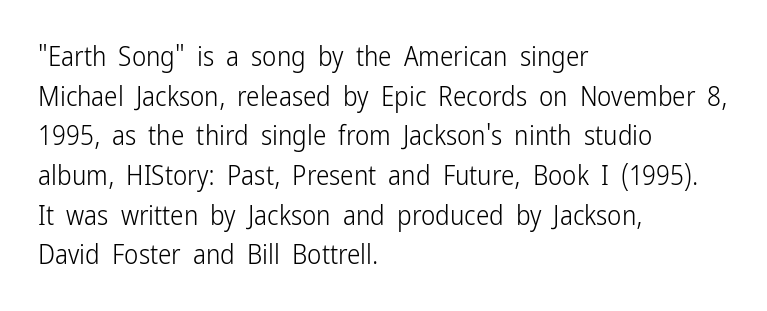
Q: Is the text bold? A: No.
Q: Is the text italic (slanted)? A: No, it is upright.
Q: Is the text underlined? A: No.
Q: How is the paragraph aligned? A: Left-aligned.
Q: Is the spacing between letters normal or unusually wide? A: Normal.
Q: Is the spacing between lines tight, normal or loose? A: Normal.
